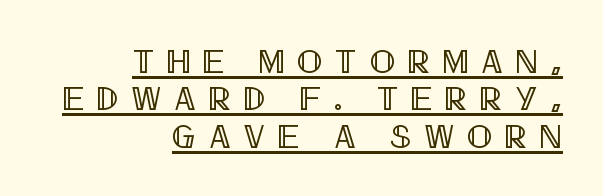
If you drew a ruler down the right edge, every line would touch it. A roman cut, with each character standing at attention. You could not count columns in this text — the font is proportionally spaced. The leading is snug, giving the passage a crowded texture. Each line of the rendering has a horizontal stroke beneath the glyphs. The letterforms stand isolated, each surrounded by extra space.
